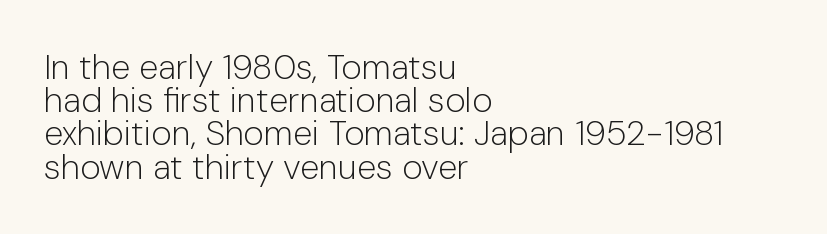
This block would grow much taller if given ordinary leading; it's compressed now. Descenders hang freely into open space. Character widths vary here, with narrow letters taking less room than wide ones. The characters display no serif detailing; their extremities are plain. This is not heavy type; no bold has been used. In terms of posture, this sample is upright.
